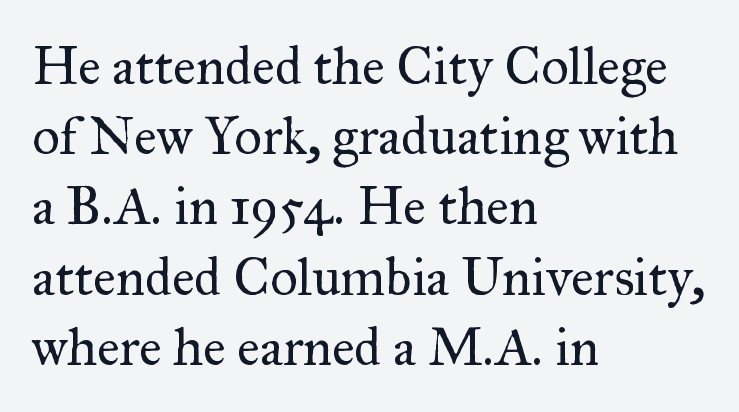
Q: Is the text bold? A: No.
Q: Is the text italic (slanted)? A: No, it is upright.
Q: Is the typeface a serif or a sans-serif typeface? A: Serif.
Q: Is the text underlined? A: No.
Q: How is the paragraph aligned? A: Left-aligned.
Q: Is the spacing between letters normal or unusually wide? A: Normal.
Q: Is the spacing between lines tight, normal or loose? A: Normal.
Q: Width (condensed, normal, or wide)? A: Normal.
Q: Stroke contrast? A: Medium.
Q: x-height? A: Small.
Q: Monospaced? A: No.
